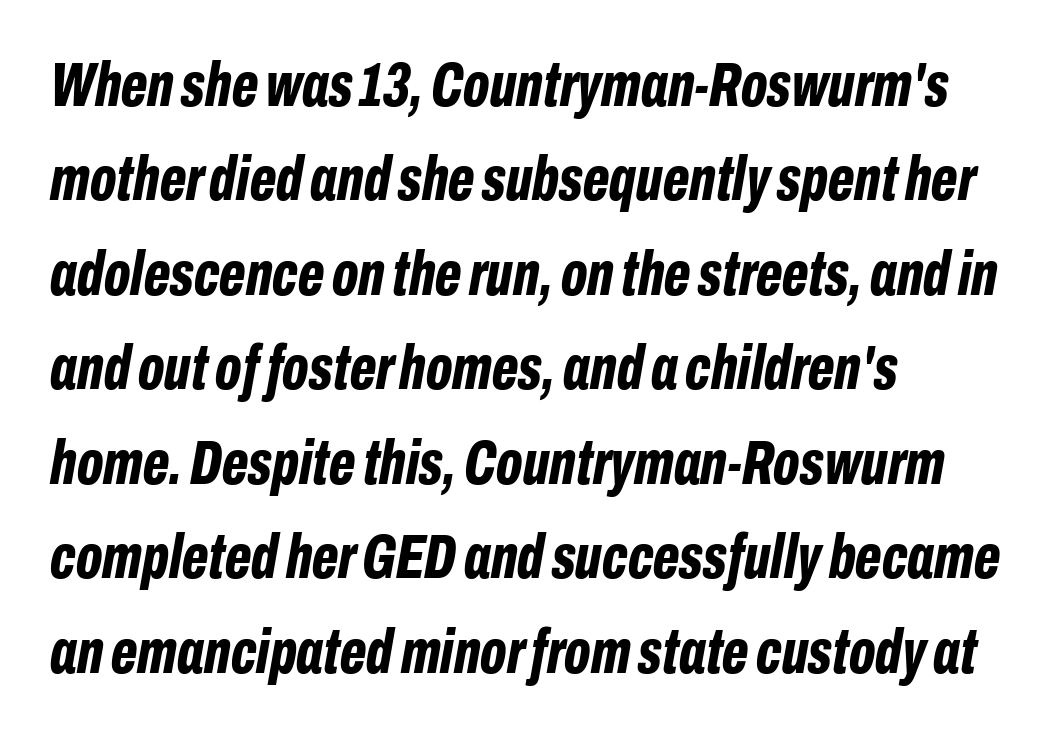
The image shows 63 px bold, condensed type, italic (leaning right); set left-aligned, normal line spacing (1.5x), normal letter spacing, not underlined; low stroke contrast and a medium x-height.
